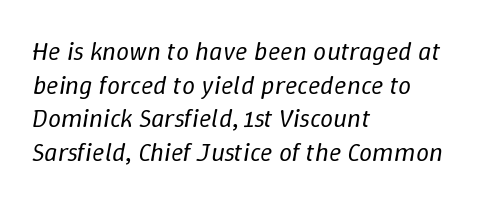
Q: Is the text bold? A: No.
Q: Is the text italic (slanted)? A: Yes, it leans right by about 9 degrees.
Q: Is the text underlined? A: No.
Q: How is the paragraph aligned? A: Left-aligned.
Q: Is the spacing between letters normal or unusually wide? A: Normal.
Q: Is the spacing between lines tight, normal or loose? A: Normal.
